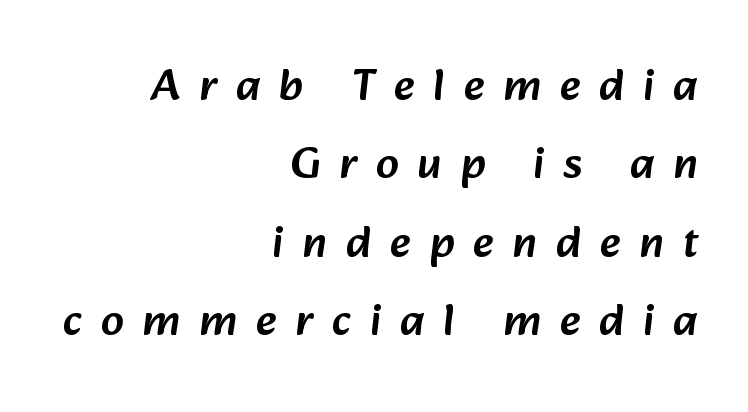
Q: Is the typeface a serif or a sans-serif typeface? A: Sans-serif.
Q: Is the text underlined? A: No.
Q: How is the paragraph aligned? A: Right-aligned.
Q: Is the spacing between letters normal or unusually wide? A: Unusually wide.
Q: Width (condensed, normal, or wide)? A: Normal.
Q: Stroke contrast? A: Low.
Q: x-height? A: Medium.
Q: Monospaced? A: No.
